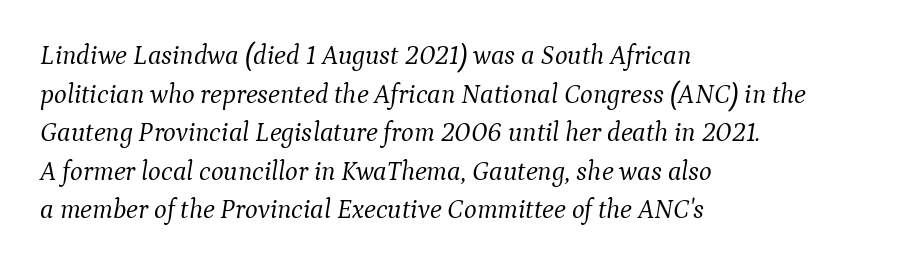
The image shows 27 px text type, italic (leaning right); set left-aligned, normal line spacing (1.43x), normal letter spacing, not underlined.
